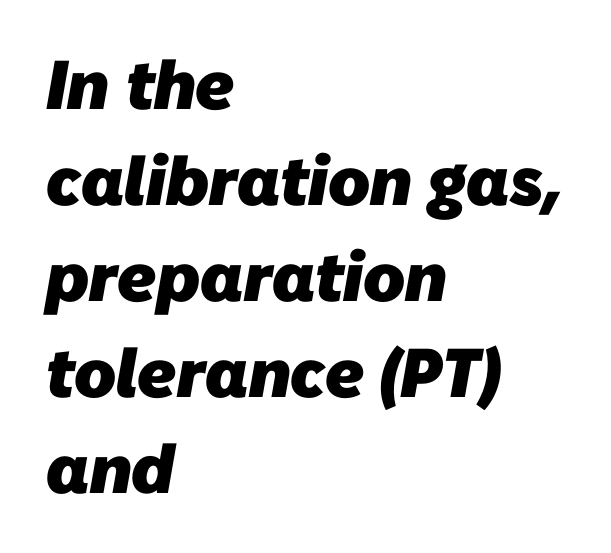
The image shows 69 px heavy sans-serif type; set left-aligned, normal line spacing (1.39x), normal letter spacing, not underlined; low stroke contrast and a medium x-height.
